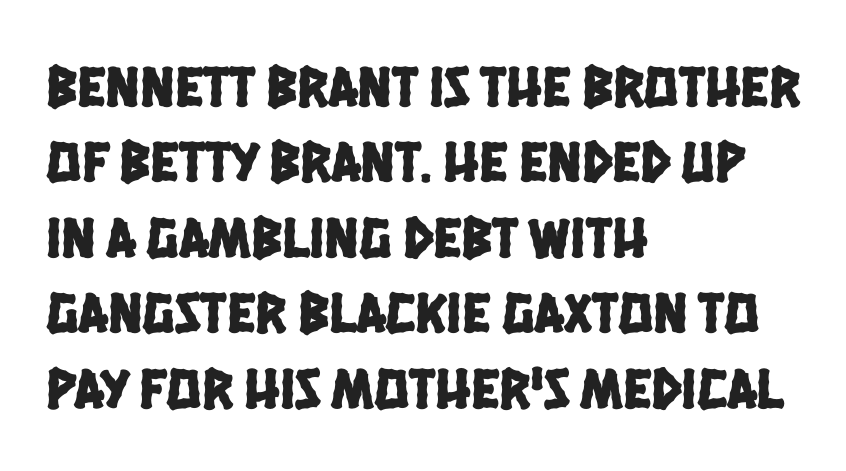
The line-height multiplier appears to be the usual default. You could call the tracking neutral — neither tight nor loose. Is this a fixed-width face? No — the glyphs have proportional, varying widths. Nothing sits at the stroke ends, so this counts as sans-serif. Each row of text sits above clean, open space. Leftover space on each line is placed entirely after the last word.
